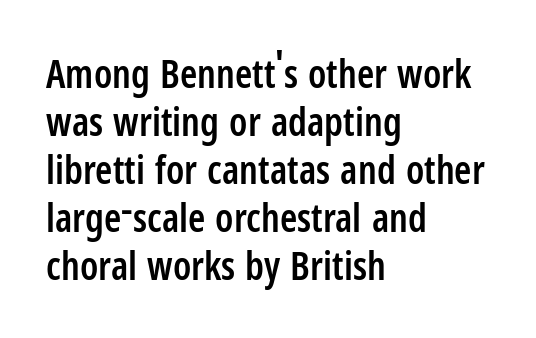
The image shows 39 px semibold, condensed sans-serif type, upright; set left-aligned, line spacing 1.23x, normal letter spacing, not underlined; low stroke contrast and a medium x-height.
